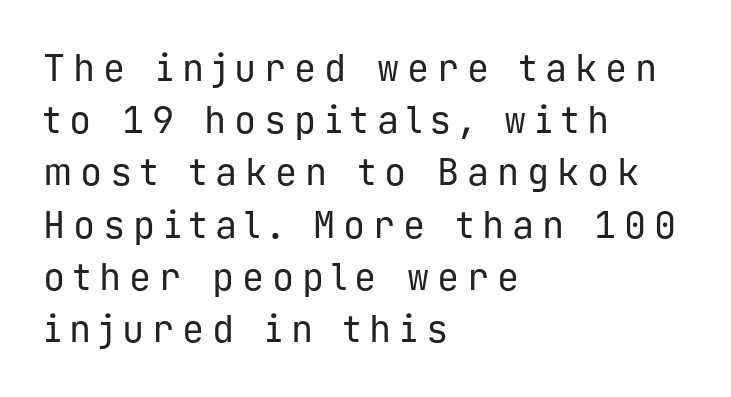
Every character sits straight up, as roman type does. The rendering uses a moderate line-height, typical for paragraphs. Look at the bottom of the vertical strokes: they stop flat, with no serifs. Nobody drew a line under any word here.
